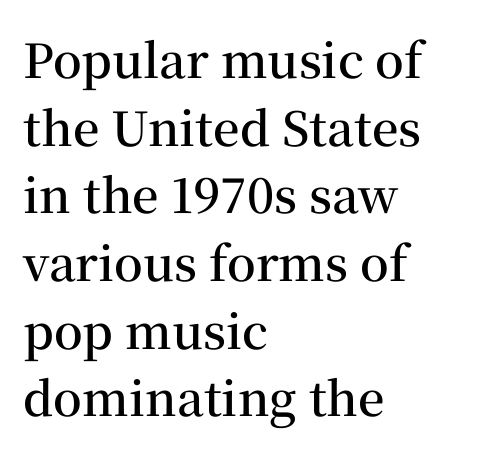
Layout note: lines flush left. The strip under each line holds only bare page. Here the designer chose a conventional face with non-uniform glyph widths. The letters stand upright; this is a roman face.
